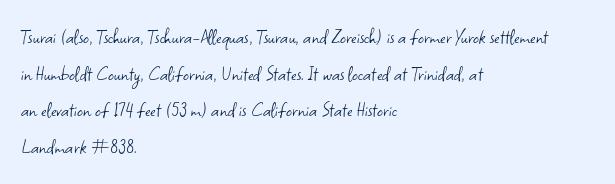
Q: Is the text bold? A: No.
Q: Is the text italic (slanted)? A: Yes.
Q: Is the text underlined? A: No.
Q: How is the paragraph aligned? A: Left-aligned.
Q: Is the spacing between letters normal or unusually wide? A: Normal.
Q: Is the spacing between lines tight, normal or loose? A: Normal.
